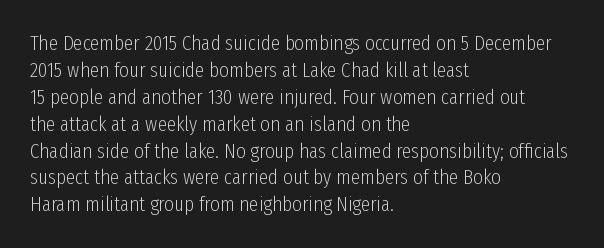
These lines keep a tight, regular rhythm from letter to letter. The rows are spaced the way most documents space them. Nothing heavy about these letters — not bold at all. A roman cut, with each character standing at attention. Check under the words: just untouched page. All the whitespace from short lines collects on the right.
